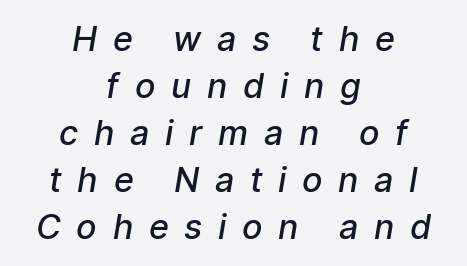
{"serif": "no", "bold": "semi", "weight": "semibold", "width": "normal", "stroke_contrast": "low", "x_height": "medium", "monospaced": "no", "underline": "no", "align": "center", "line_spacing": "normal", "line_spacing_ratio": 1.38, "letter_spacing": "wide", "letter_spacing_em": 0.46, "glyph_px": 34}
